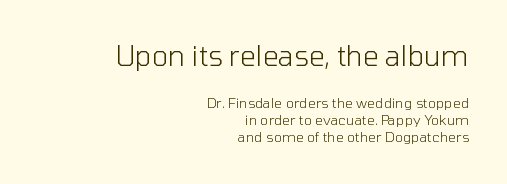
The gap between lines stays unmarked. This reads as an unemphasized weight, regular at the heaviest. You could not count columns in this text — the font is proportionally spaced. I'd call this a sans setting — the letters go barefoot. Where is the straight margin? On the right.
